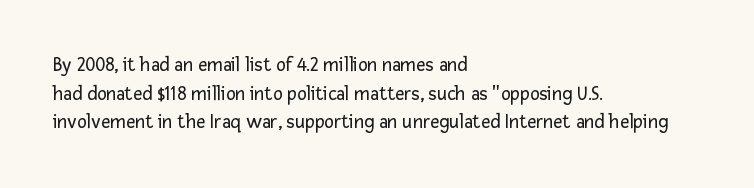
{"italic": "no", "bold": "no", "underline": "no", "align": "left", "line_spacing": "normal", "line_spacing_ratio": 1.43, "letter_spacing": "normal", "letter_spacing_em": 0.0, "glyph_px": 20}
